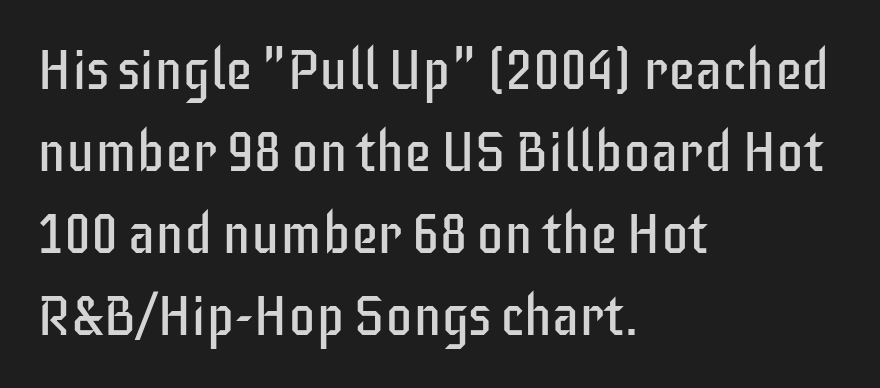
Q: Is the text bold? A: No.
Q: Is the text italic (slanted)? A: No, it is upright.
Q: Is the typeface a serif or a sans-serif typeface? A: Sans-serif.
Q: Is the text underlined? A: No.
Q: How is the paragraph aligned? A: Left-aligned.
Q: Is the spacing between letters normal or unusually wide? A: Normal.
Q: Is the spacing between lines tight, normal or loose? A: Normal.
Q: Width (condensed, normal, or wide)? A: Condensed.
Q: Stroke contrast? A: Low.
Q: x-height? A: Large.
Q: Monospaced? A: No.
